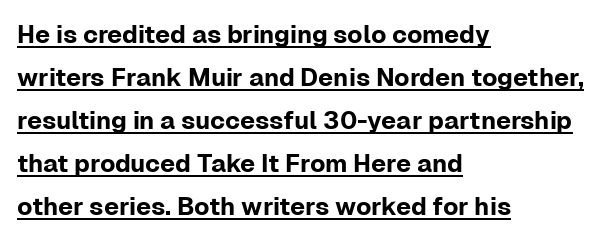
Q: Is the text italic (slanted)? A: No, it is upright.
Q: Is the text underlined? A: Yes.
Q: How is the paragraph aligned? A: Left-aligned.
Q: Is the spacing between letters normal or unusually wide? A: Normal.
